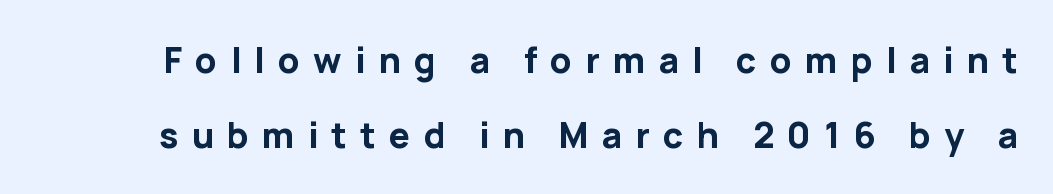
The image shows 35 px bold sans-serif type, upright; set loose line spacing (2.14x), unusually wide letter spacing (+0.38 em), not underlined; low stroke contrast and a medium x-height.
